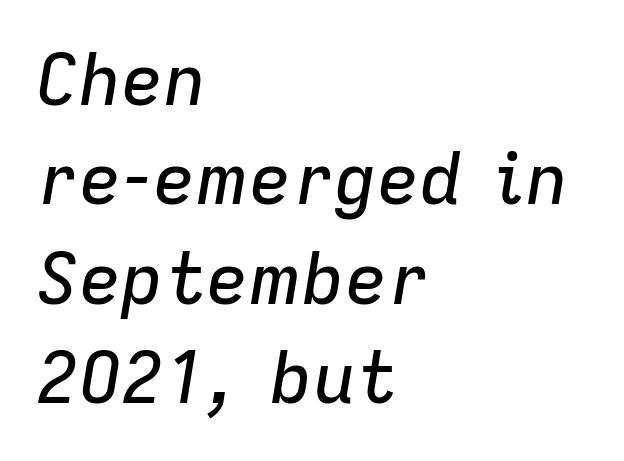
{"italic": "yes", "lean": "right", "slant_degrees": 9, "width": "normal", "stroke_contrast": "low", "x_height": "medium", "monospaced": "no", "underline": "no", "align": "left", "line_spacing": "normal", "line_spacing_ratio": 1.4, "letter_spacing": "normal", "letter_spacing_em": 0.0, "glyph_px": 71}
